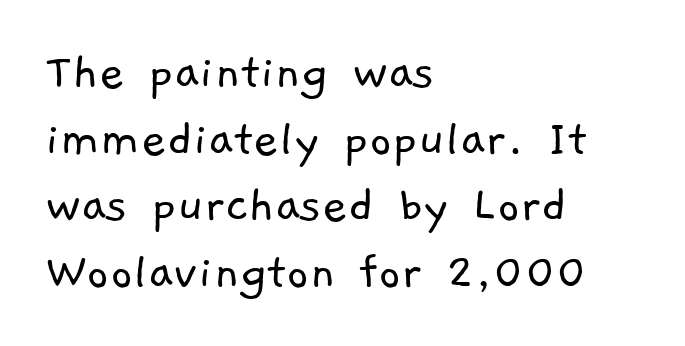
{"serif": "no", "bold": "no", "weight": "light", "width": "normal", "stroke_contrast": "low", "x_height": "medium", "monospaced": "no", "underline": "no", "align": "left", "line_spacing_ratio": 1.21, "letter_spacing": "normal", "letter_spacing_em": 0.0, "glyph_px": 55}
